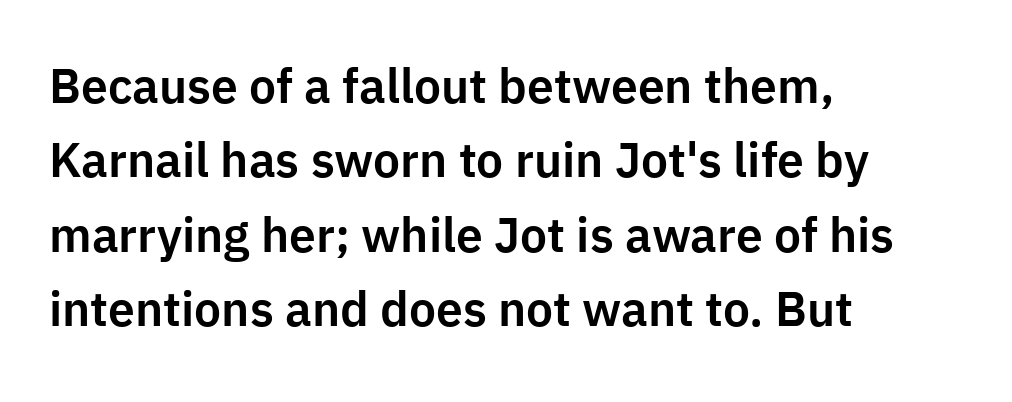
{"serif": "no", "italic": "no", "width": "normal", "stroke_contrast": "low", "x_height": "medium", "monospaced": "no", "underline": "no", "align": "left", "line_spacing": "normal", "line_spacing_ratio": 1.55, "letter_spacing": "normal", "letter_spacing_em": 0.0, "glyph_px": 48}
